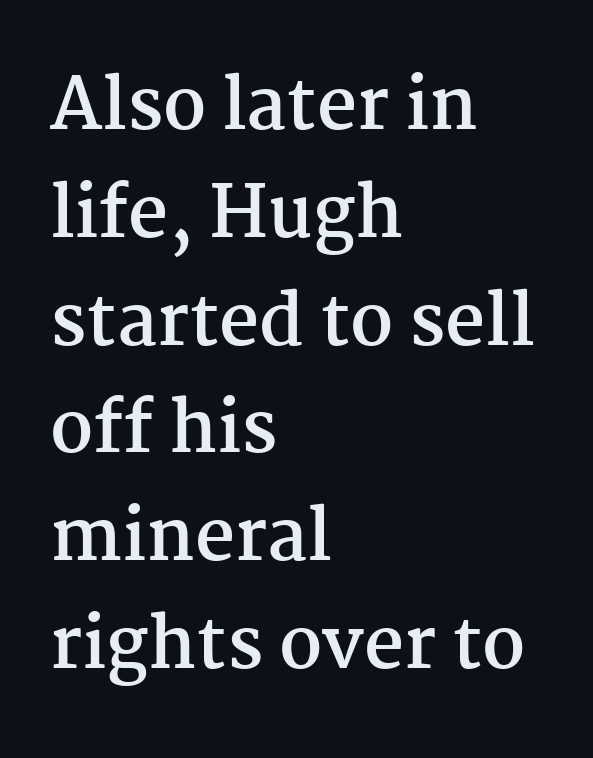
{"serif": "yes", "italic": "no", "bold": "yes", "weight": "semibold", "width": "normal", "stroke_contrast": "medium", "x_height": "medium", "monospaced": "no", "underline": "no", "align": "left", "line_spacing": "normal", "line_spacing_ratio": 1.54, "letter_spacing": "normal", "letter_spacing_em": 0.0, "glyph_px": 70}
